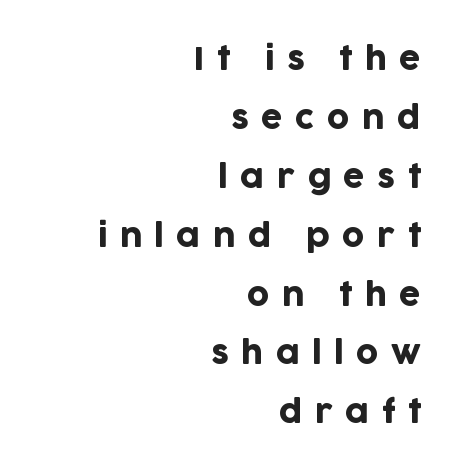
Q: Is the text italic (slanted)? A: No, it is upright.
Q: Is the typeface a serif or a sans-serif typeface? A: Sans-serif.
Q: Is the text underlined? A: No.
Q: How is the paragraph aligned? A: Right-aligned.
Q: Is the spacing between letters normal or unusually wide? A: Unusually wide.
Q: Is the spacing between lines tight, normal or loose? A: Loose.
Q: Width (condensed, normal, or wide)? A: Normal.
Q: Stroke contrast? A: Low.
Q: x-height? A: Large.
Q: Monospaced? A: No.
